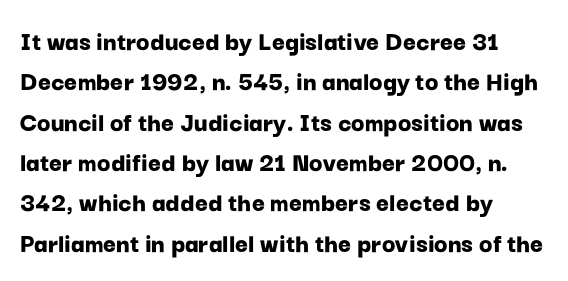
Q: Is the text bold? A: Yes.
Q: Is the text italic (slanted)? A: No, it is upright.
Q: Is the typeface a serif or a sans-serif typeface? A: Sans-serif.
Q: Is the text underlined? A: No.
Q: How is the paragraph aligned? A: Left-aligned.
Q: Is the spacing between letters normal or unusually wide? A: Normal.
Q: Is the spacing between lines tight, normal or loose? A: Normal.
Q: Width (condensed, normal, or wide)? A: Normal.
Q: Stroke contrast? A: Low.
Q: x-height? A: Medium.
Q: Monospaced? A: No.
